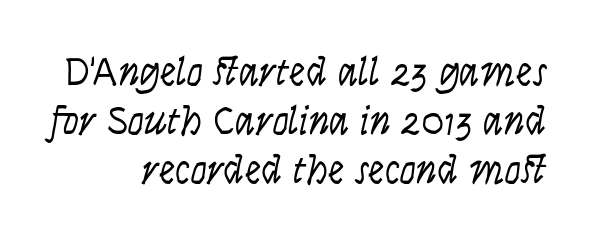
The image shows 41 px light, condensed sans-serif type; set right-aligned, line spacing 1.19x, normal letter spacing, not underlined; low stroke contrast and a large x-height.
